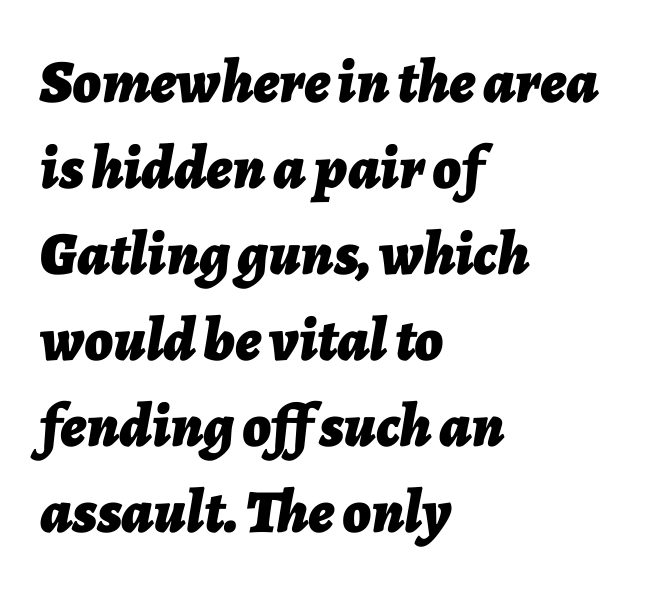
The image shows 61 px bold type, italic (leaning right); set left-aligned, normal line spacing (1.41x), normal letter spacing, not underlined; low stroke contrast and a medium x-height.
